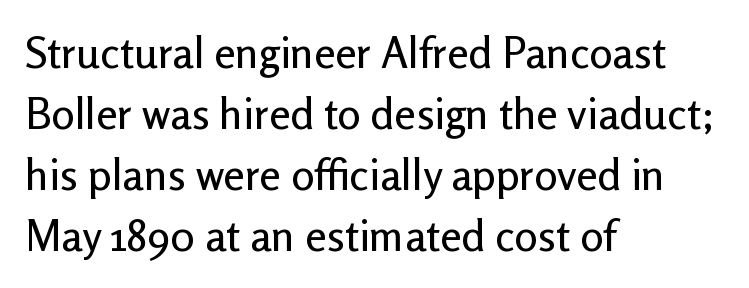
{"serif": "no", "italic": "no", "width": "normal", "stroke_contrast": "low", "x_height": "medium", "monospaced": "no", "underline": "no", "align": "left", "line_spacing": "normal", "line_spacing_ratio": 1.42, "letter_spacing": "normal", "letter_spacing_em": 0.0, "glyph_px": 43}
